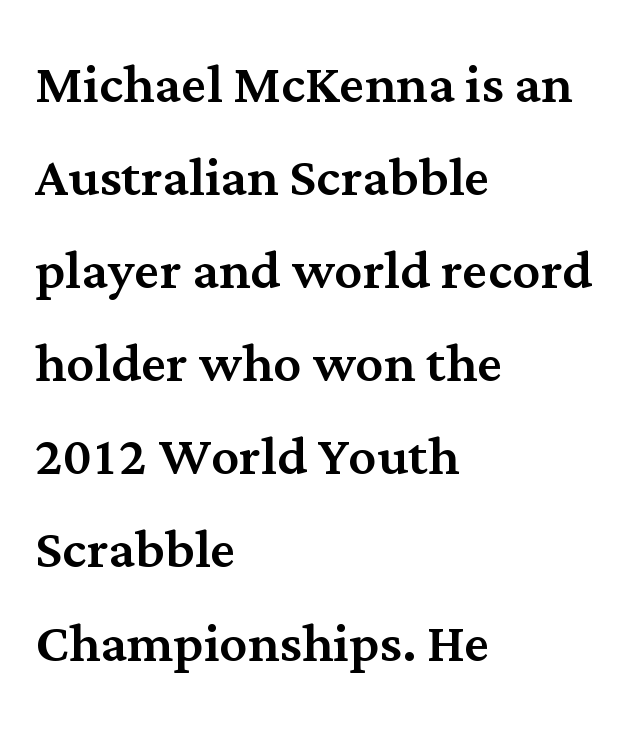
Q: Is the text italic (slanted)? A: No, it is upright.
Q: Is the typeface a serif or a sans-serif typeface? A: Serif.
Q: Is the text underlined? A: No.
Q: How is the paragraph aligned? A: Left-aligned.
Q: Is the spacing between letters normal or unusually wide? A: Normal.
Q: Is the spacing between lines tight, normal or loose? A: Normal.
Q: Width (condensed, normal, or wide)? A: Normal.
Q: Stroke contrast? A: Medium.
Q: x-height? A: Medium.
Q: Monospaced? A: No.
